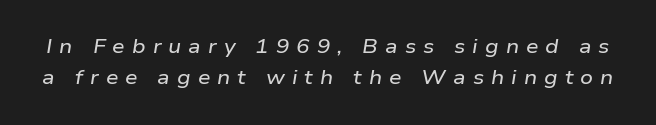
{"italic": "yes", "lean": "right", "slant_degrees": 9, "underline": "no", "line_spacing": "normal", "line_spacing_ratio": 1.56, "letter_spacing": "wide", "letter_spacing_em": 0.35, "glyph_px": 20}
